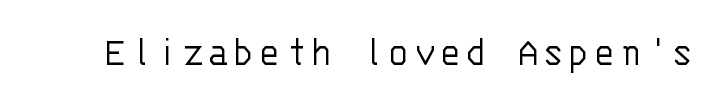
Think of a typewriter: that constant character pitch is what you see here. The strokes are not fattened; the text isn't bold. When letters stand straight like this, we call the style roman or upright. Nothing sits at the stroke ends, so this counts as sans-serif. The gap between lines stays unmarked.
